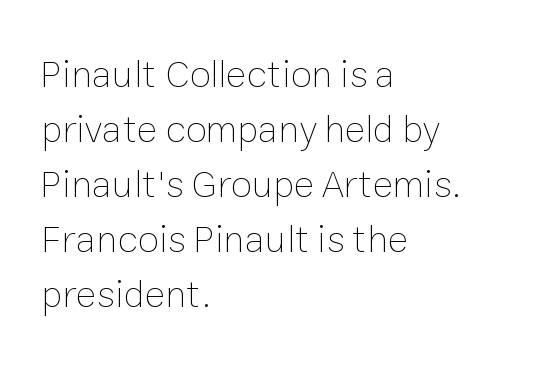
{"italic": "no", "bold": "no", "weight": "thin", "width": "normal", "stroke_contrast": "low", "x_height": "medium", "monospaced": "no", "underline": "no", "align": "left", "line_spacing": "normal", "line_spacing_ratio": 1.41, "letter_spacing": "normal", "letter_spacing_em": 0.0, "glyph_px": 39}
